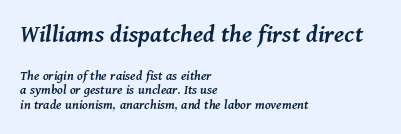
Q: Is the text bold? A: Semi-bold.
Q: Is the text italic (slanted)? A: Yes, it leans right by about 11 degrees.
Q: Is the text underlined? A: No.
Q: How is the paragraph aligned? A: Left-aligned.
Q: Is the spacing between letters normal or unusually wide? A: Normal.
Q: Is the spacing between lines tight, normal or loose? A: Tight.
Q: Which block of text is set in a larger size, the first (top) or the second (bottom)? A: The first (top) one.
